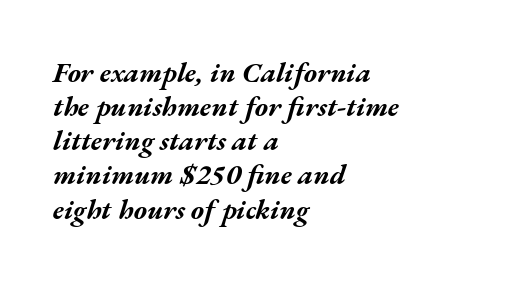
The image shows 28 px bold, wide type, italic (leaning right); set left-aligned, line spacing 1.22x, normal letter spacing, not underlined; medium stroke contrast and a medium x-height.
